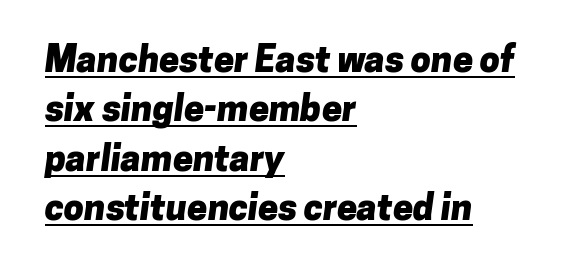
{"serif": "no", "bold": "yes", "weight": "heavy", "width": "normal", "stroke_contrast": "low", "x_height": "medium", "monospaced": "no", "underline": "yes", "align": "left", "line_spacing": "normal", "line_spacing_ratio": 1.37, "letter_spacing": "normal", "letter_spacing_em": 0.0, "glyph_px": 36}
